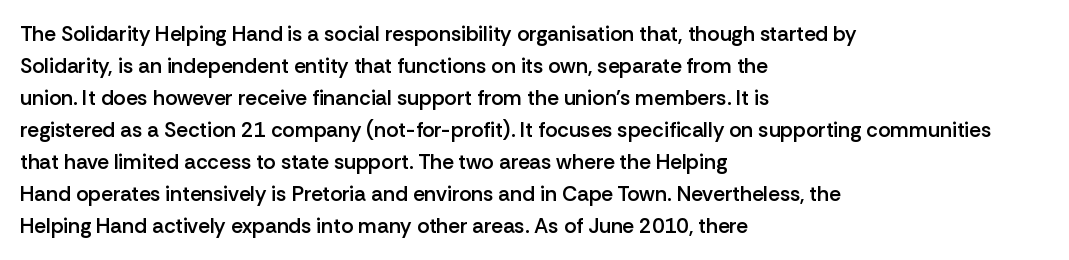
{"italic": "no", "bold": "semi", "underline": "no", "align": "left", "line_spacing": "normal", "line_spacing_ratio": 1.52, "letter_spacing": "normal", "letter_spacing_em": 0.0, "glyph_px": 21}
